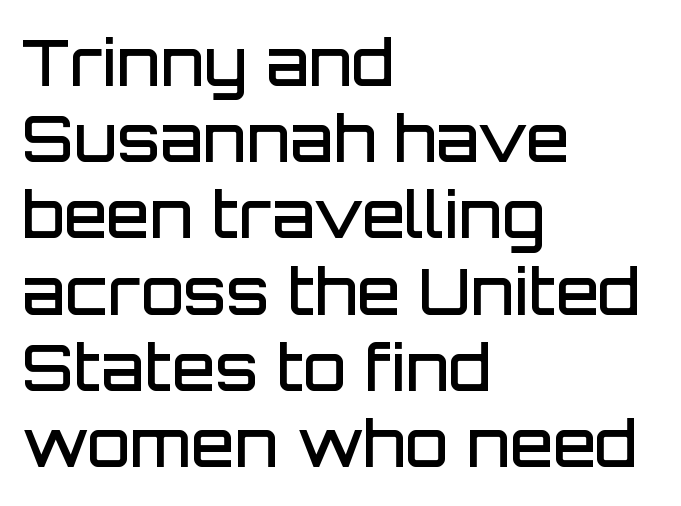
The image shows 63 px semibold sans-serif type, upright; set left-aligned, line spacing 1.21x, normal letter spacing, not underlined; low stroke contrast and a large x-height.
